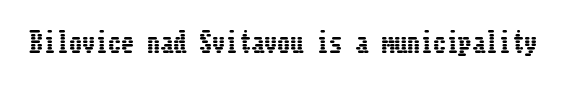
Is there any slant? The stems are plumb. Descenders are the only things crossing below the line. The line texture is even and compact thanks to regular tracking.
